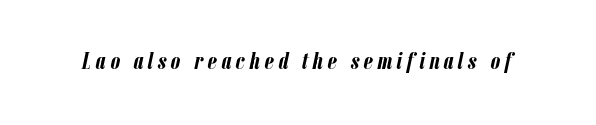
{"italic": "yes", "lean": "right", "slant_degrees": 12, "bold": "yes", "underline": "no", "glyph_px": 24}
